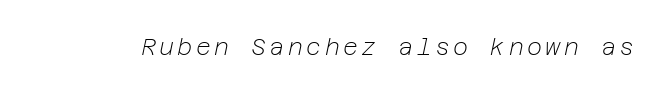
{"italic": "yes", "lean": "right", "slant_degrees": 12, "bold": "no", "underline": "no", "glyph_px": 23}
